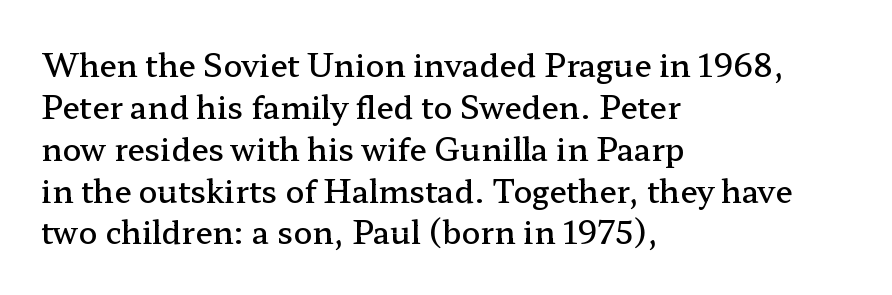
{"serif": "yes", "italic": "no", "bold": "semi", "weight": "semibold", "width": "wide", "stroke_contrast": "low", "x_height": "medium", "monospaced": "no", "underline": "no", "align": "left", "line_spacing": "normal", "line_spacing_ratio": 1.35, "letter_spacing": "normal", "letter_spacing_em": 0.0, "glyph_px": 31}
